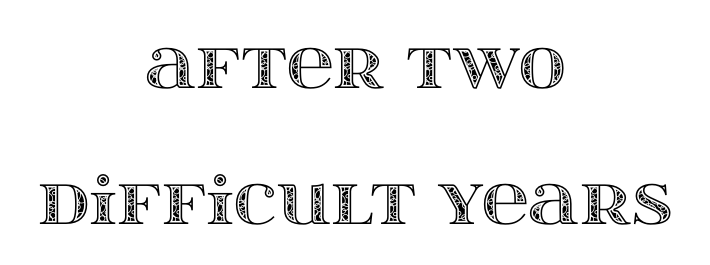
{"italic": "no", "width": "wide", "x_height": "large", "monospaced": "no", "underline": "no", "align": "center", "line_spacing": "loose", "line_spacing_ratio": 2.1, "letter_spacing": "normal", "letter_spacing_em": 0.0, "glyph_px": 65}
